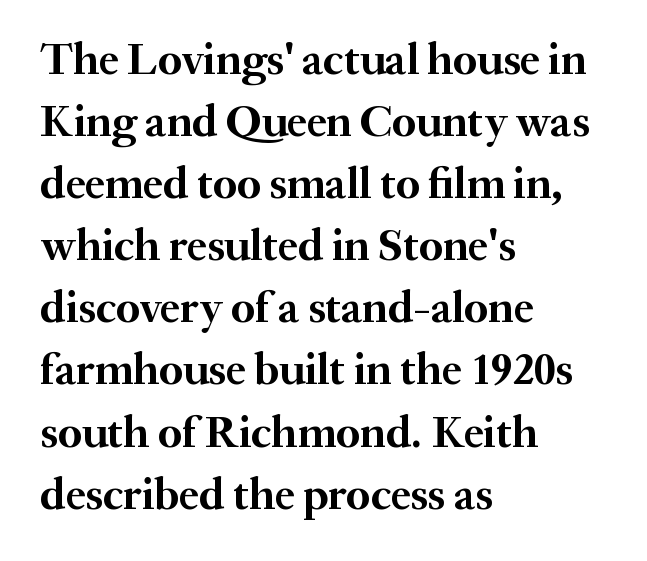
Is there much room between lines? A standard amount, neither cramped nor airy. Compared with typical body copy, the letter spacing here is the same. This sample has the flowing, uneven cadence of proportional lettering. This rendering features lettering with no underline.
